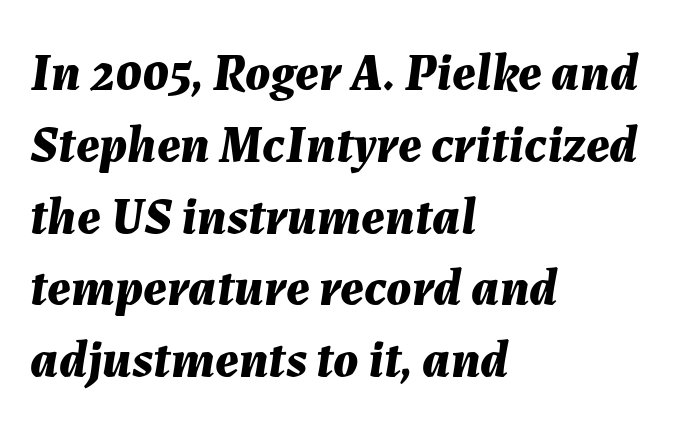
Vertically, the passage feels balanced, rows spaced as you'd expect. Notice how the stems are inclined rather than vertical — that's the hallmark of italics. Short and long lines alike share a common starting point at left. Standard letterfit; no display-style spreading of the glyphs. Spacing verdict: proportional, widths tailored to each character.
